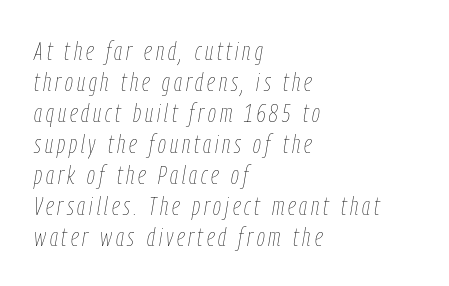
Think standard paragraph weight, or any step lighter than that. Emphasis-style slanted type is in use. The typesetter chose a ragged-right arrangement here. The passage shown is not underscored anywhere.
